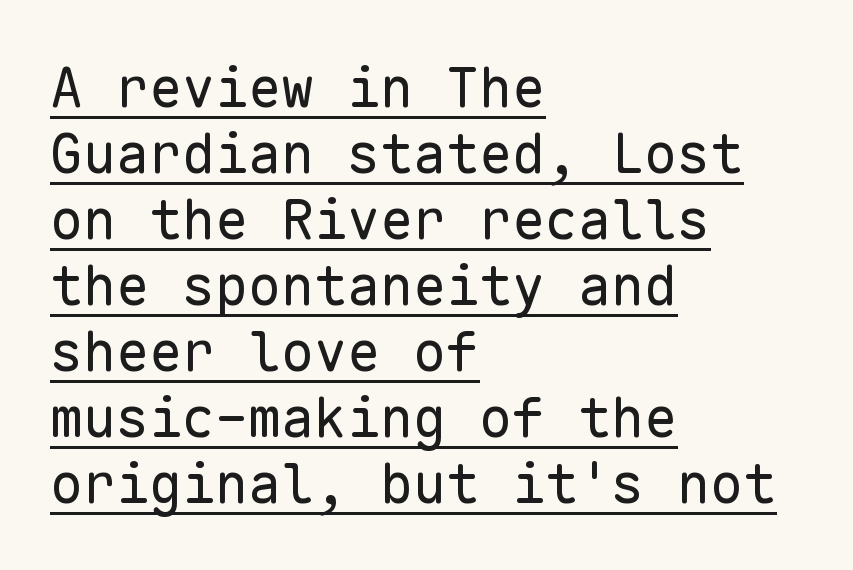
Q: Is the text bold? A: No.
Q: Is the text italic (slanted)? A: No, it is upright.
Q: Is the typeface a serif or a sans-serif typeface? A: Sans-serif.
Q: Is the text underlined? A: Yes.
Q: How is the paragraph aligned? A: Left-aligned.
Q: Is the spacing between letters normal or unusually wide? A: Normal.
Q: Width (condensed, normal, or wide)? A: Normal.
Q: Stroke contrast? A: Low.
Q: x-height? A: Medium.
Q: Monospaced? A: Yes.
